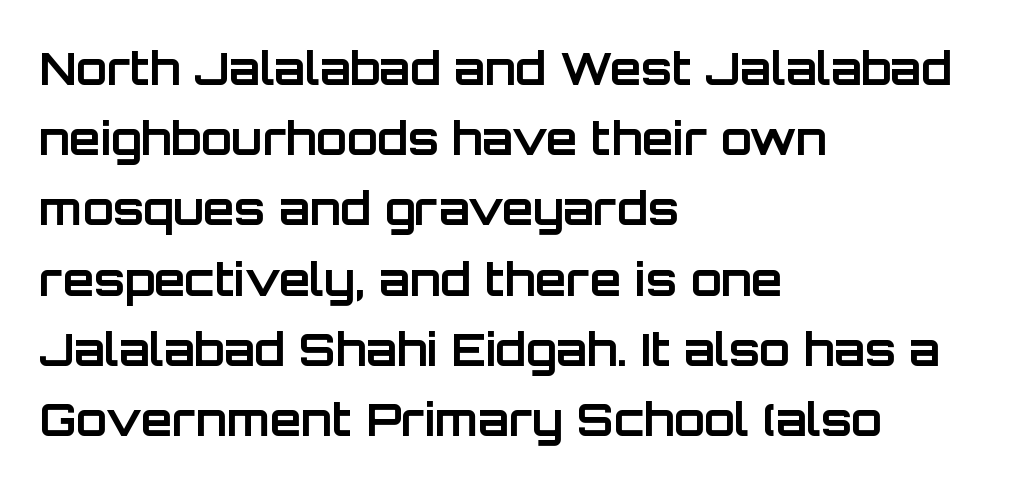
Q: Is the text bold? A: Yes.
Q: Is the text italic (slanted)? A: No, it is upright.
Q: Is the typeface a serif or a sans-serif typeface? A: Sans-serif.
Q: Is the text underlined? A: No.
Q: How is the paragraph aligned? A: Left-aligned.
Q: Is the spacing between letters normal or unusually wide? A: Normal.
Q: Is the spacing between lines tight, normal or loose? A: Normal.
Q: Width (condensed, normal, or wide)? A: Normal.
Q: Stroke contrast? A: Low.
Q: x-height? A: Large.
Q: Monospaced? A: No.
